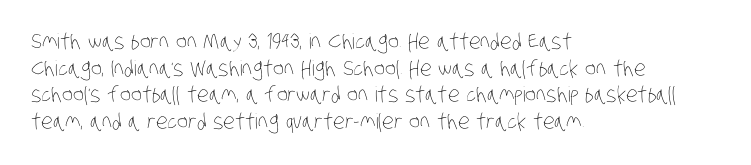
These lines are set flush left with a ragged right edge. How are the letters spaced? Ordinarily, with no added tracking. Each stroke keeps to a modest, everyday thickness or less. The line-height multiplier appears to be the usual default. Descender tails drop into unmarked territory.
